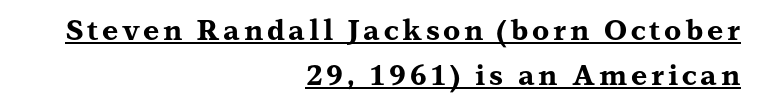
The image shows 28 px bold, wide serif type, upright; set right-aligned, normal line spacing (1.61x), underlined; medium stroke contrast and a medium x-height.
